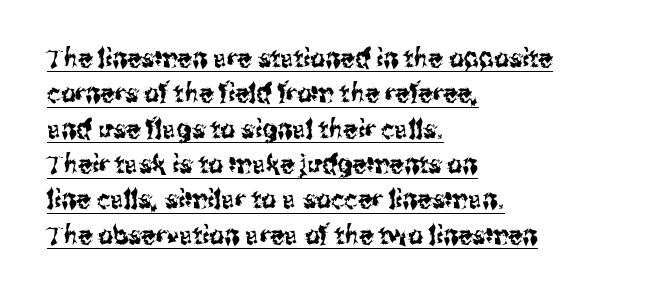
The image shows 26 px text type, upright; set left-aligned, normal line spacing (1.36x), normal letter spacing, underlined.
